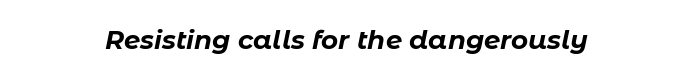
Q: Is the text bold? A: Yes.
Q: Is the text italic (slanted)? A: Yes, it leans right by about 11 degrees.
Q: Is the text underlined? A: No.
Q: How is the paragraph aligned? A: Centered.
Q: Is the spacing between letters normal or unusually wide? A: Normal.
